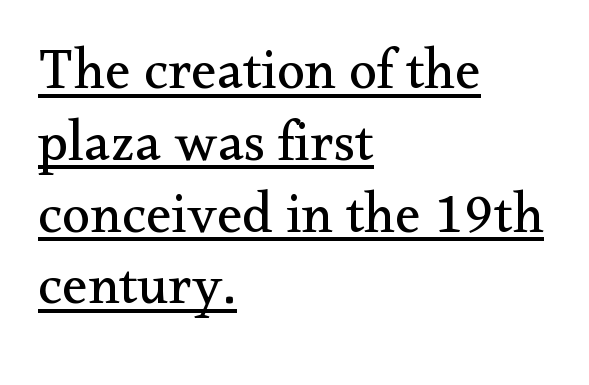
{"serif": "yes", "italic": "no", "bold": "no", "weight": "regular", "width": "normal", "stroke_contrast": "medium", "x_height": "small", "monospaced": "no", "underline": "yes", "align": "left", "line_spacing": "normal", "line_spacing_ratio": 1.26, "letter_spacing": "normal", "letter_spacing_em": 0.0, "glyph_px": 57}
